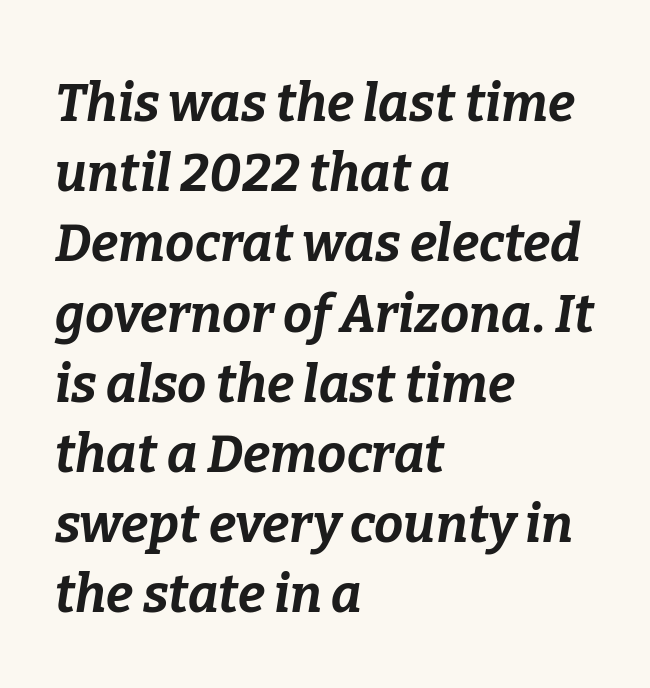
This rendering features lettering with no underline. When letters slant like this, we call the style italic. The typesetting leans heavy: a genuine bold. Observe the ordinary spacing: letters are neighbours, not strangers. Think of a printed novel: that variable character pitch is what you see here. Successive baselines arrive at the customary interval.
